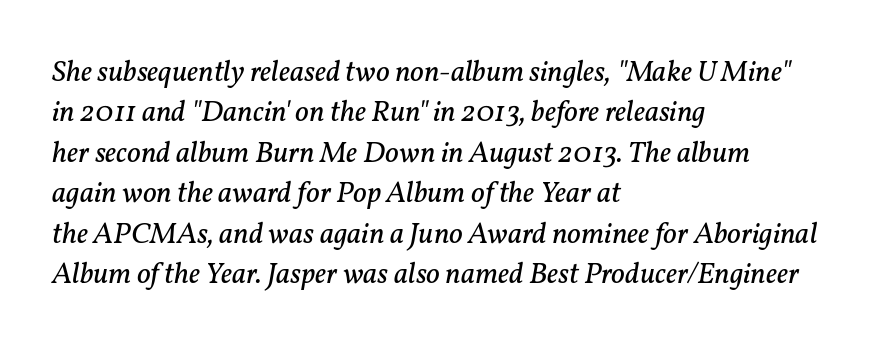
The image shows 30 px regular-weight serif type, italic (leaning right); set left-aligned, normal line spacing (1.35x), normal letter spacing, not underlined; low stroke contrast and a medium x-height.
